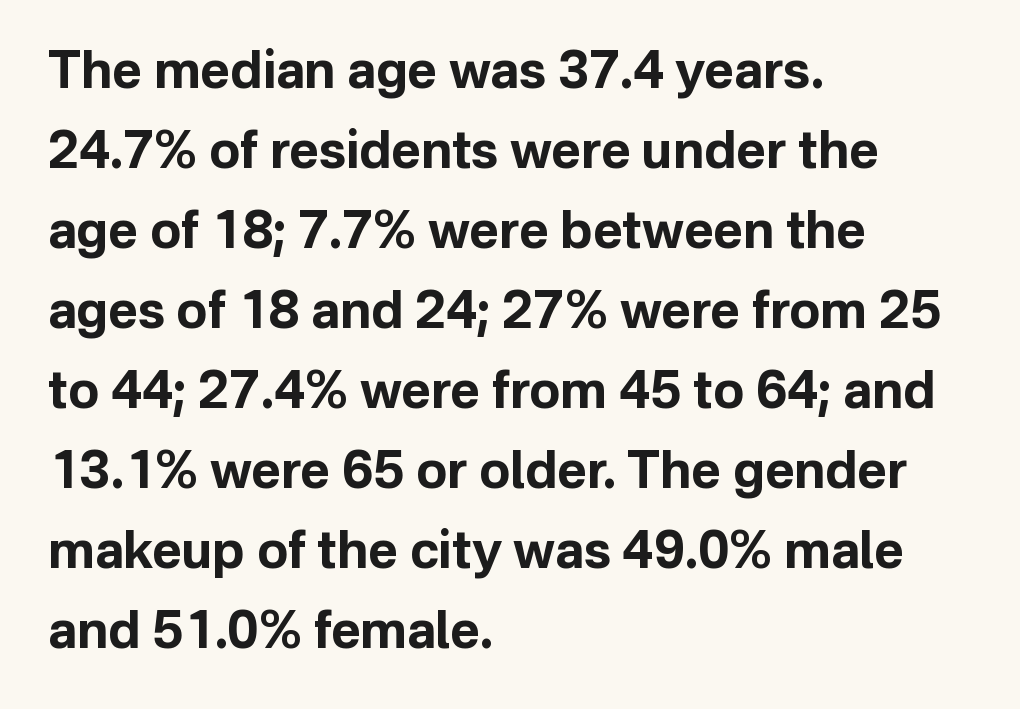
The image shows 51 px bold sans-serif type, upright; set left-aligned, normal line spacing (1.57x), normal letter spacing, not underlined; low stroke contrast and a medium x-height.
